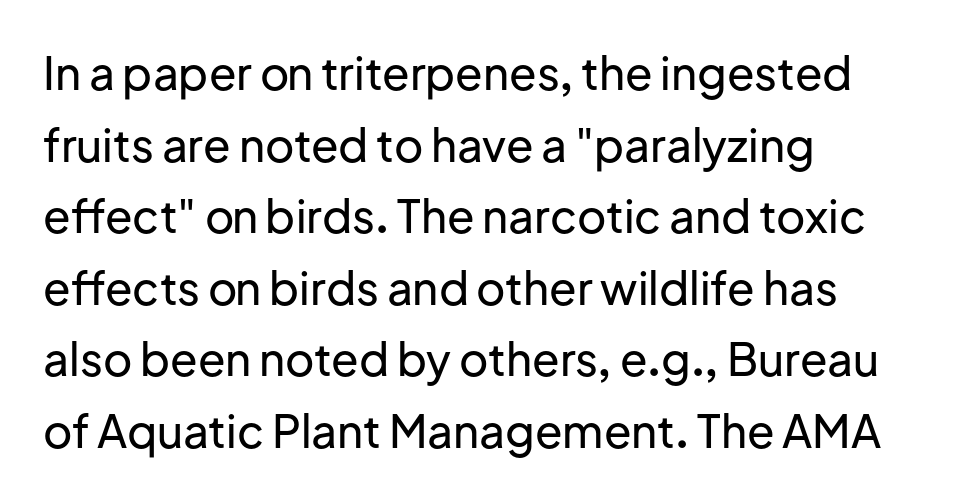
The image shows 45 px sans-serif type, upright; set left-aligned, normal line spacing (1.59x), normal letter spacing, not underlined; low stroke contrast and a medium x-height.
